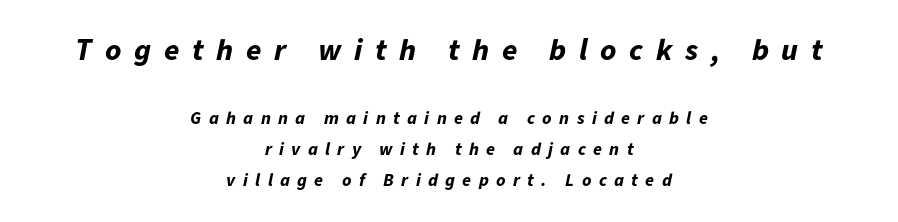
Strong, thick strokes mark this as bold type. A bare baseline throughout the passage. If you folded the block vertically in half, each line would mirror itself in length. Italic: yes, the glyphs are oblique. The space between consecutive lines is moderate.
